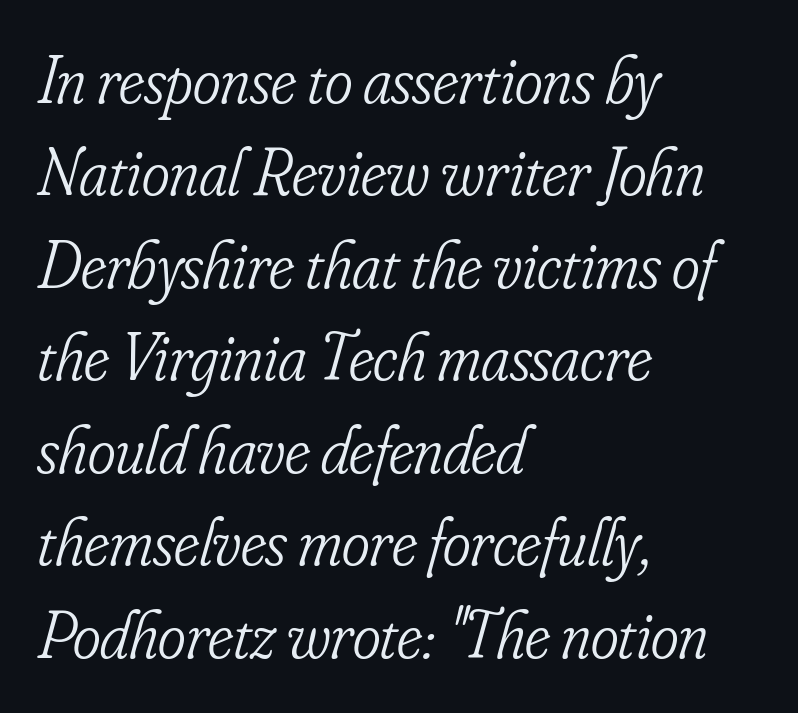
Q: Is the text bold? A: No.
Q: Is the text italic (slanted)? A: Yes, it leans right by about 16 degrees.
Q: Is the typeface a serif or a sans-serif typeface? A: Serif.
Q: Is the text underlined? A: No.
Q: How is the paragraph aligned? A: Left-aligned.
Q: Is the spacing between letters normal or unusually wide? A: Normal.
Q: Is the spacing between lines tight, normal or loose? A: Normal.
Q: Width (condensed, normal, or wide)? A: Condensed.
Q: Stroke contrast? A: Low.
Q: x-height? A: Small.
Q: Monospaced? A: No.
